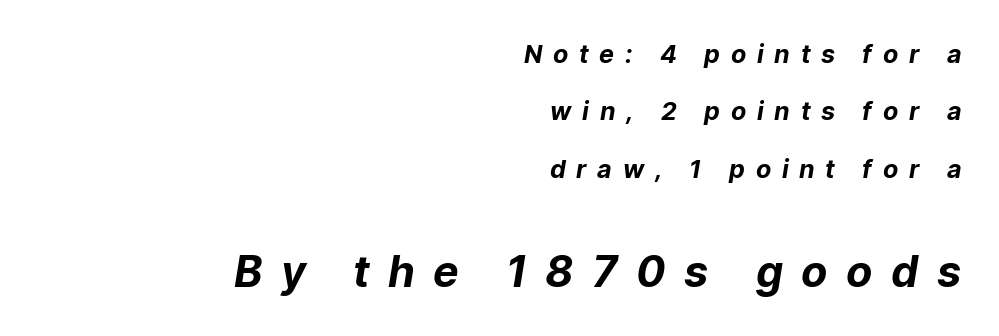
{"serif": "no", "bold": "yes", "weight": "bold", "width": "normal", "stroke_contrast": "low", "x_height": "medium", "monospaced": "no", "underline": "no", "align": "right", "line_spacing": "loose", "line_spacing_ratio": 2.3, "letter_spacing": "wide", "letter_spacing_em": 0.43, "larger_block": "second", "size_ratio": 1.72, "glyph_px": 43}
